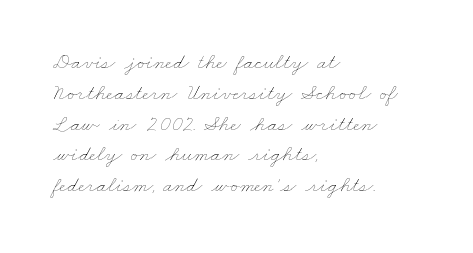
Glance below the letters and you will spot only blank space. Vertical spacing — default. Spacing between characters is what you'd get straight out of the box. Does the copy run flush right? No — it runs flush left. The typeface has the unassuming heft of standard copy or less.
